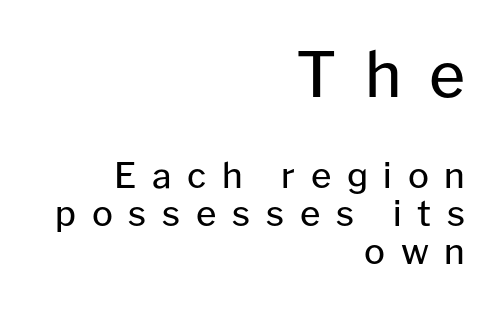
It's the straight-up-and-down kind of type. Notice how descenders almost collide with the ascenders below — that's tight leading. Do the characters align in a grid? No, the font is proportional. Substantial extra tracking has been applied to these lines. Note: larger setting up top, smaller setting below. Check the space under the baseline: it is left empty.
